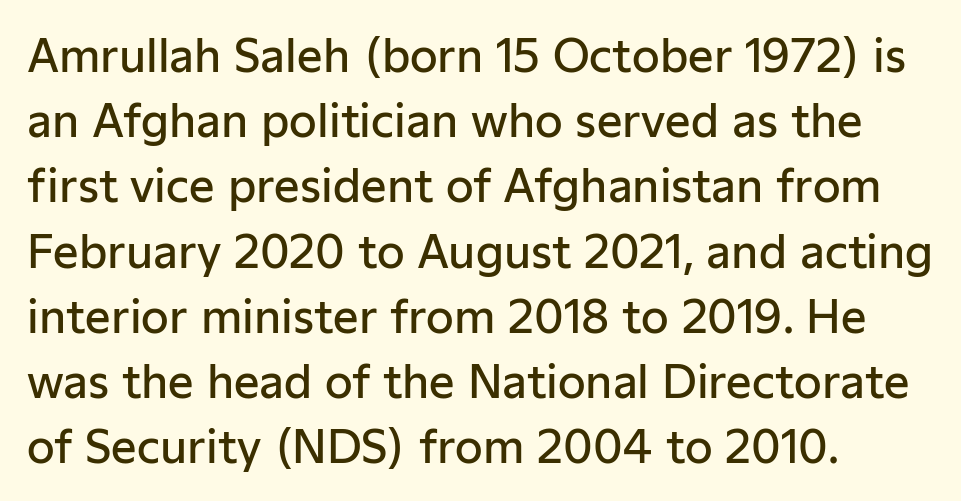
{"serif": "no", "italic": "no", "bold": "semi", "weight": "semibold", "width": "normal", "stroke_contrast": "low", "x_height": "medium", "monospaced": "no", "underline": "no", "align": "left", "line_spacing": "normal", "line_spacing_ratio": 1.45, "letter_spacing": "normal", "letter_spacing_em": 0.0, "glyph_px": 45}
